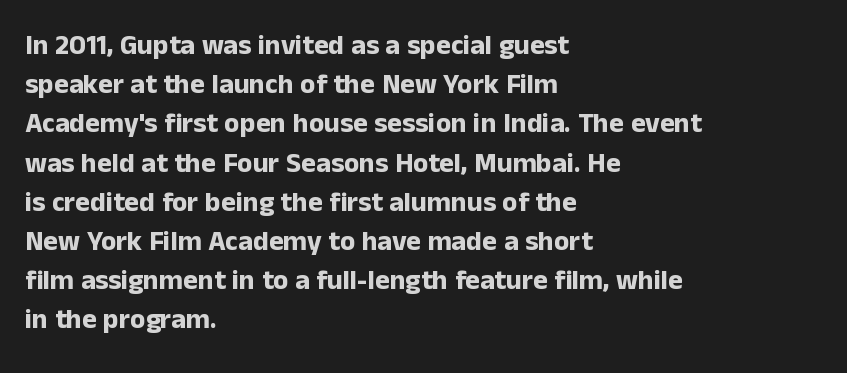
Q: Is the text bold? A: Yes.
Q: Is the text italic (slanted)? A: No, it is upright.
Q: Is the typeface a serif or a sans-serif typeface? A: Sans-serif.
Q: Is the text underlined? A: No.
Q: How is the paragraph aligned? A: Left-aligned.
Q: Is the spacing between letters normal or unusually wide? A: Normal.
Q: Is the spacing between lines tight, normal or loose? A: Normal.
Q: Width (condensed, normal, or wide)? A: Normal.
Q: Stroke contrast? A: Low.
Q: x-height? A: Medium.
Q: Monospaced? A: No.
